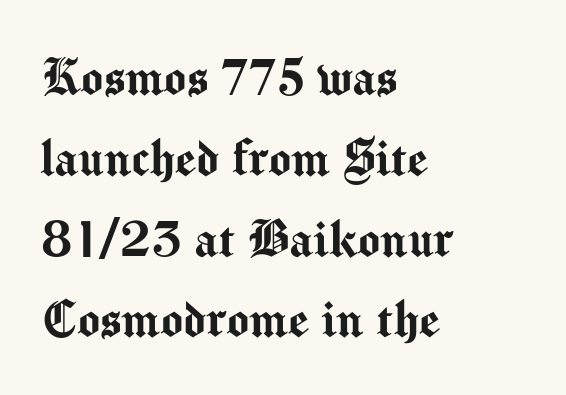
Q: Is the text italic (slanted)? A: No, it is upright.
Q: Is the typeface a serif or a sans-serif typeface? A: Sans-serif.
Q: Is the text underlined? A: No.
Q: How is the paragraph aligned? A: Left-aligned.
Q: Is the spacing between letters normal or unusually wide? A: Normal.
Q: Is the spacing between lines tight, normal or loose? A: Normal.
Q: Width (condensed, normal, or wide)? A: Normal.
Q: Stroke contrast? A: Medium.
Q: x-height? A: Medium.
Q: Monospaced? A: No.
